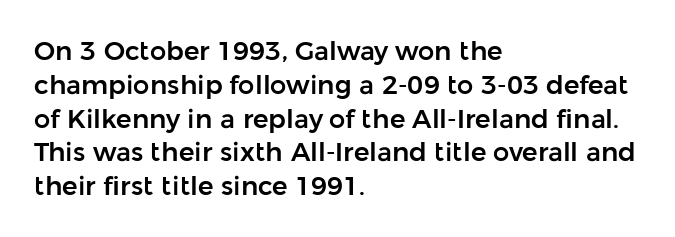
The ragged edge is on the right, which tells us the setting is flush left. How would I describe the line gaps? Plain and ordinary. This is the regular roman posture of the typeface. Only glyphs here, with clear space below each row.
